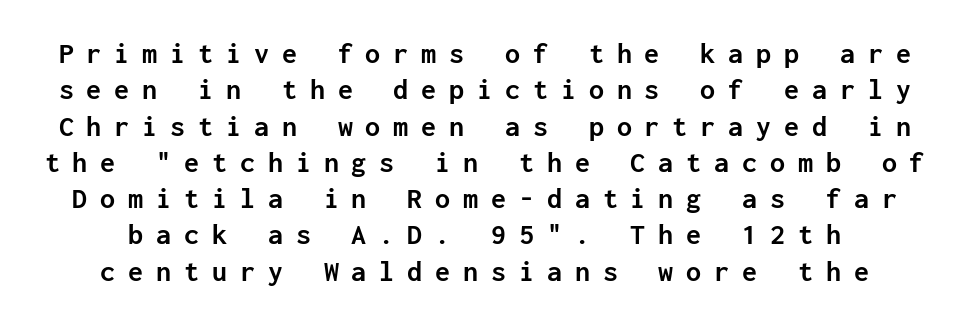
{"serif": "no", "italic": "no", "bold": "yes", "weight": "semibold", "width": "normal", "stroke_contrast": "low", "x_height": "medium", "monospaced": "yes", "underline": "no", "line_spacing_ratio": 1.21, "letter_spacing": "wide", "letter_spacing_em": 0.43, "glyph_px": 30}
